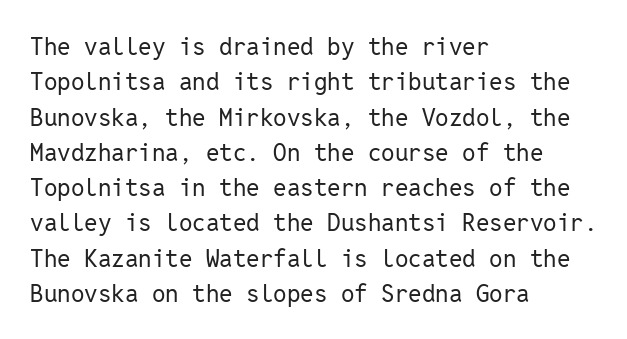
Q: Is the text bold? A: No.
Q: Is the text italic (slanted)? A: No, it is upright.
Q: Is the text underlined? A: No.
Q: How is the paragraph aligned? A: Left-aligned.
Q: Is the spacing between letters normal or unusually wide? A: Normal.
Q: Is the spacing between lines tight, normal or loose? A: Normal.
